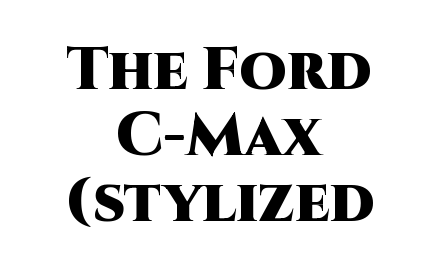
{"serif": "no", "italic": "no", "bold": "yes", "weight": "heavy", "width": "normal", "stroke_contrast": "high", "x_height": "large", "monospaced": "no", "underline": "no", "align": "center", "line_spacing": "tight", "line_spacing_ratio": 1.1, "letter_spacing": "normal", "letter_spacing_em": 0.0, "glyph_px": 60}
